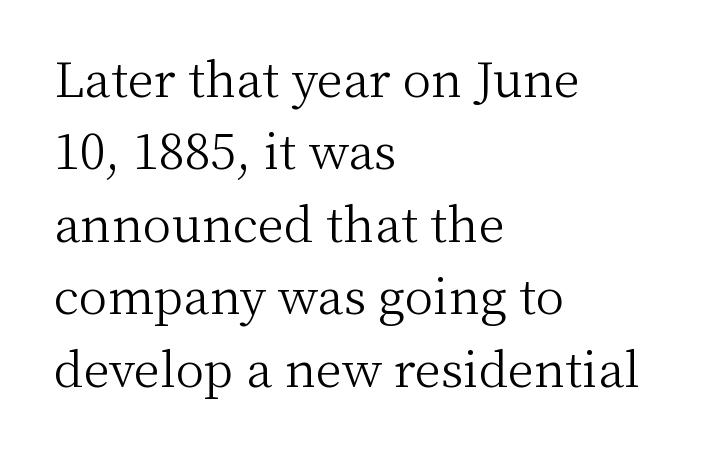
{"serif": "yes", "italic": "no", "bold": "no", "weight": "light", "width": "normal", "stroke_contrast": "medium", "x_height": "medium", "monospaced": "no", "underline": "no", "align": "left", "line_spacing": "normal", "line_spacing_ratio": 1.51, "letter_spacing": "normal", "letter_spacing_em": 0.0, "glyph_px": 48}
